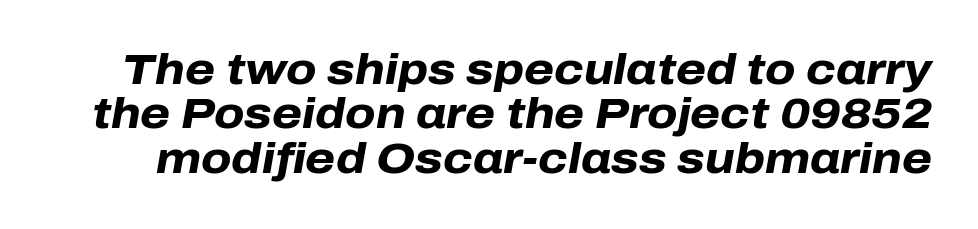
The image shows 43 px heavy type, italic (leaning right); set tight line spacing (1.03x), normal letter spacing, not underlined; low stroke contrast and a medium x-height.
